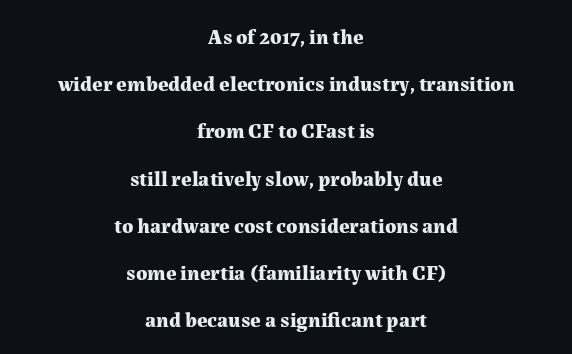
Q: Is the text bold? A: Yes.
Q: Is the text italic (slanted)? A: No, it is upright.
Q: Is the text underlined? A: No.
Q: How is the paragraph aligned? A: Centered.
Q: Is the spacing between letters normal or unusually wide? A: Normal.
Q: Is the spacing between lines tight, normal or loose? A: Loose.
